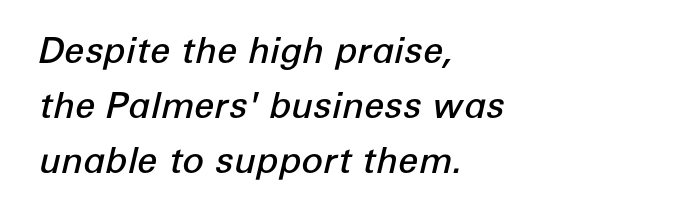
Q: Is the text bold? A: Semi-bold.
Q: Is the text italic (slanted)? A: Yes, it leans right by about 12 degrees.
Q: Is the text underlined? A: No.
Q: How is the paragraph aligned? A: Left-aligned.
Q: Is the spacing between letters normal or unusually wide? A: Normal.
Q: Is the spacing between lines tight, normal or loose? A: Normal.
Q: Width (condensed, normal, or wide)? A: Normal.
Q: Stroke contrast? A: Low.
Q: x-height? A: Medium.
Q: Monospaced? A: No.
